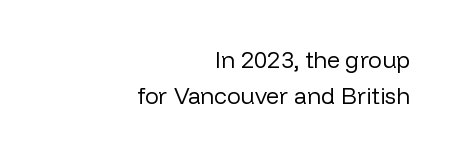
The words here are not underlined. Words appear dense and cohesive because spacing is normal. Reading down the column, the eye jumps a familiar distance to each next line. Heaviness? Minimal to ordinary, like unemphasized prose. These lines were composed using upright roman letters. Reading down the block, your eye finds every line finishing at a fixed right position.
